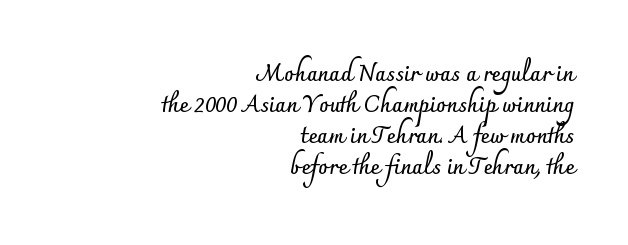
Q: Is the text bold? A: Yes.
Q: Is the text italic (slanted)? A: Yes.
Q: Is the text underlined? A: No.
Q: How is the paragraph aligned? A: Right-aligned.
Q: Is the spacing between letters normal or unusually wide? A: Normal.
Q: Is the spacing between lines tight, normal or loose? A: Normal.
